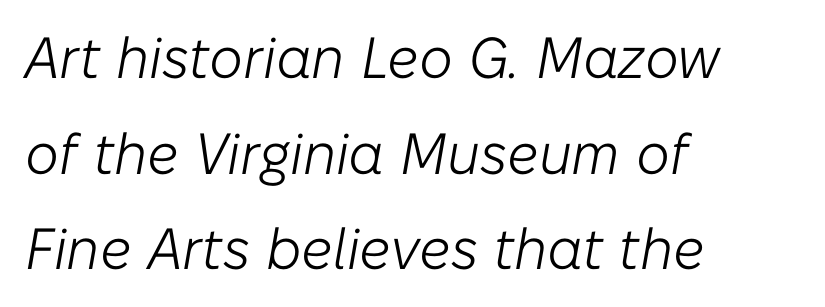
Q: Is the text bold? A: No.
Q: Is the text italic (slanted)? A: Yes, it leans right by about 10 degrees.
Q: Is the text underlined? A: No.
Q: How is the paragraph aligned? A: Left-aligned.
Q: Is the spacing between letters normal or unusually wide? A: Normal.
Q: Is the spacing between lines tight, normal or loose? A: Normal.
Q: Width (condensed, normal, or wide)? A: Normal.
Q: Stroke contrast? A: Low.
Q: x-height? A: Medium.
Q: Monospaced? A: No.
